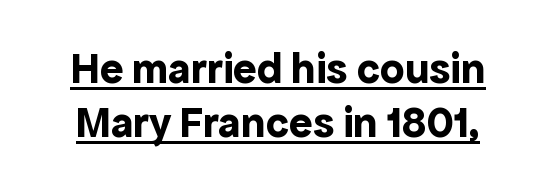
Q: Is the text bold? A: Yes.
Q: Is the text italic (slanted)? A: No, it is upright.
Q: Is the typeface a serif or a sans-serif typeface? A: Sans-serif.
Q: Is the text underlined? A: Yes.
Q: Is the spacing between letters normal or unusually wide? A: Normal.
Q: Width (condensed, normal, or wide)? A: Normal.
Q: x-height? A: Medium.
Q: Monospaced? A: No.
